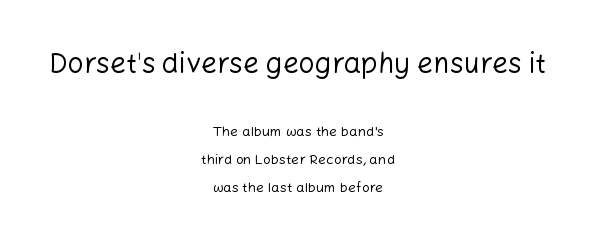
The image shows 28 px regular-weight sans-serif type, upright; set centered, loose line spacing (2.01x), normal letter spacing, not underlined; the first (top) block is 2.0x larger; low stroke contrast and a medium x-height.
